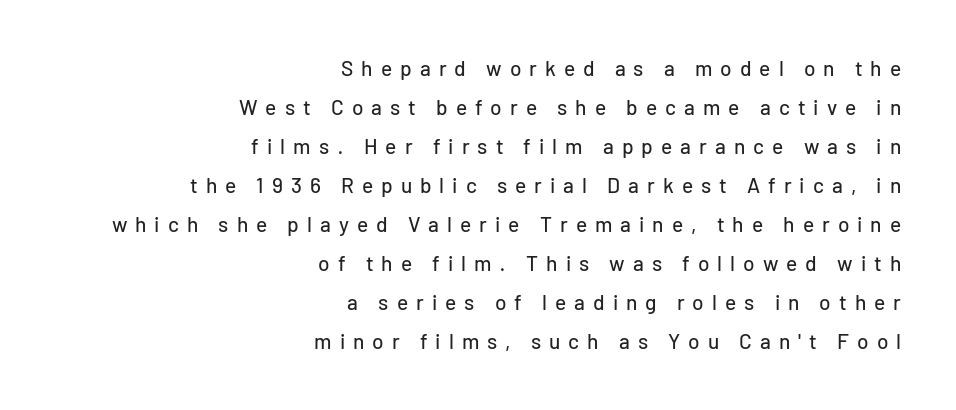
Q: Is the text italic (slanted)? A: No, it is upright.
Q: Is the text underlined? A: No.
Q: How is the paragraph aligned? A: Right-aligned.
Q: Is the spacing between letters normal or unusually wide? A: Unusually wide.
